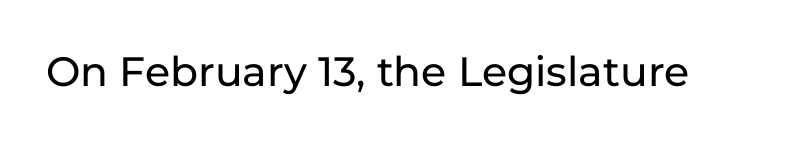
{"serif": "no", "italic": "no", "width": "normal", "stroke_contrast": "low", "x_height": "medium", "monospaced": "no", "underline": "no", "letter_spacing": "normal", "letter_spacing_em": 0.0, "glyph_px": 41}
